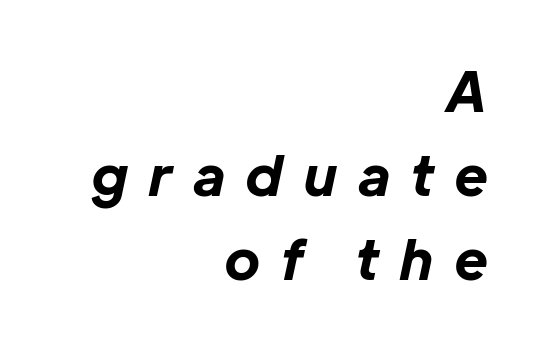
Q: Is the text bold? A: Yes.
Q: Is the text italic (slanted)? A: Yes, it leans right by about 12 degrees.
Q: Is the text underlined? A: No.
Q: How is the paragraph aligned? A: Right-aligned.
Q: Is the spacing between letters normal or unusually wide? A: Unusually wide.
Q: Is the spacing between lines tight, normal or loose? A: Normal.
Q: Width (condensed, normal, or wide)? A: Normal.
Q: Stroke contrast? A: Low.
Q: x-height? A: Medium.
Q: Monospaced? A: No.
